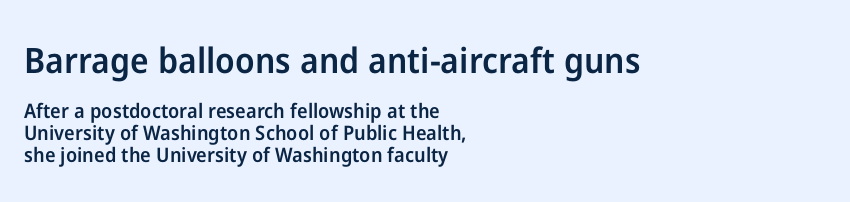
The image shows 35 px semibold sans-serif type, upright; set left-aligned, tight line spacing (1.1x), normal letter spacing, not underlined; the first (top) block is 1.75x larger; low stroke contrast and a medium x-height.
